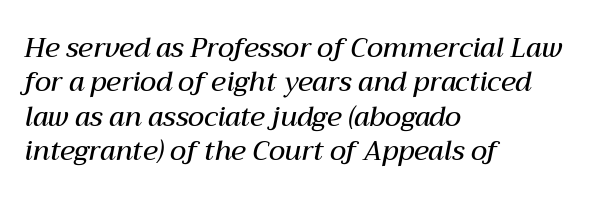
A fair bit of extra ink — the face is semibold, not bold. Caption: standard tracking, unaltered. Slanted lettering throughout. Successive baselines arrive at the customary interval. A bare baseline throughout the passage.
